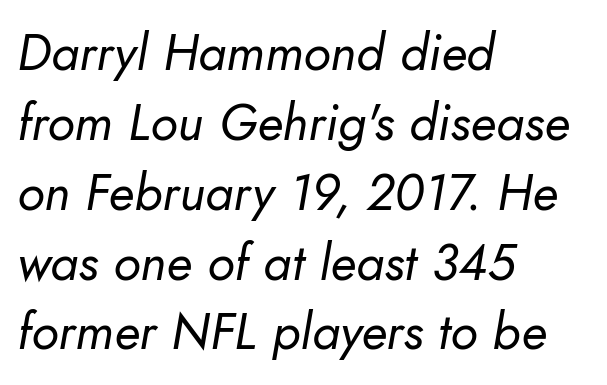
Q: Is the text bold? A: No.
Q: Is the text italic (slanted)? A: Yes, it leans right by about 10 degrees.
Q: Is the text underlined? A: No.
Q: How is the paragraph aligned? A: Left-aligned.
Q: Is the spacing between letters normal or unusually wide? A: Normal.
Q: Is the spacing between lines tight, normal or loose? A: Normal.
Q: Width (condensed, normal, or wide)? A: Normal.
Q: Stroke contrast? A: Low.
Q: x-height? A: Small.
Q: Monospaced? A: No.
